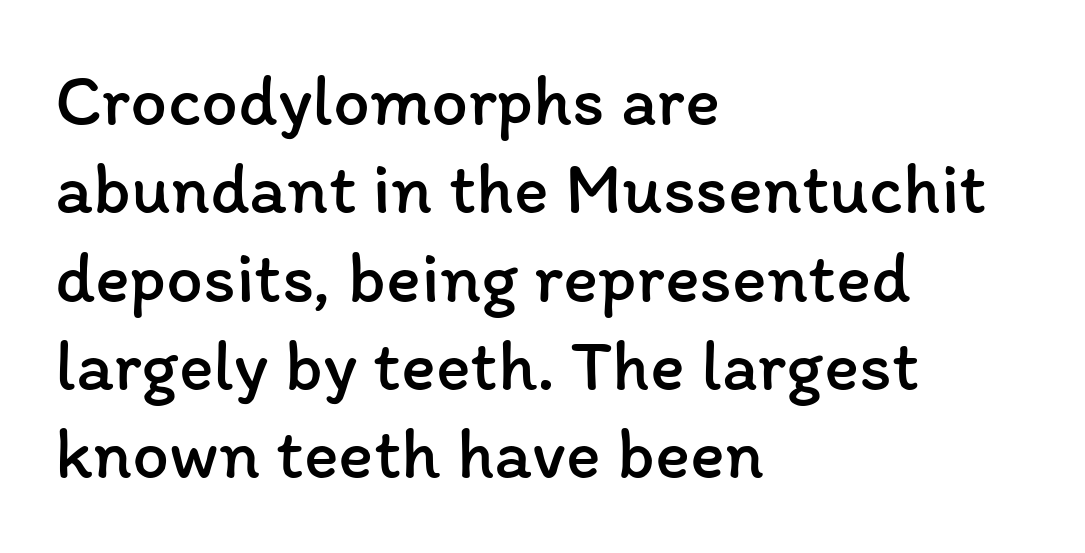
Q: Is the text bold? A: No.
Q: Is the text italic (slanted)? A: No, it is upright.
Q: Is the text underlined? A: No.
Q: How is the paragraph aligned? A: Left-aligned.
Q: Is the spacing between letters normal or unusually wide? A: Normal.
Q: Width (condensed, normal, or wide)? A: Normal.
Q: Stroke contrast? A: Low.
Q: x-height? A: Medium.
Q: Monospaced? A: No.
